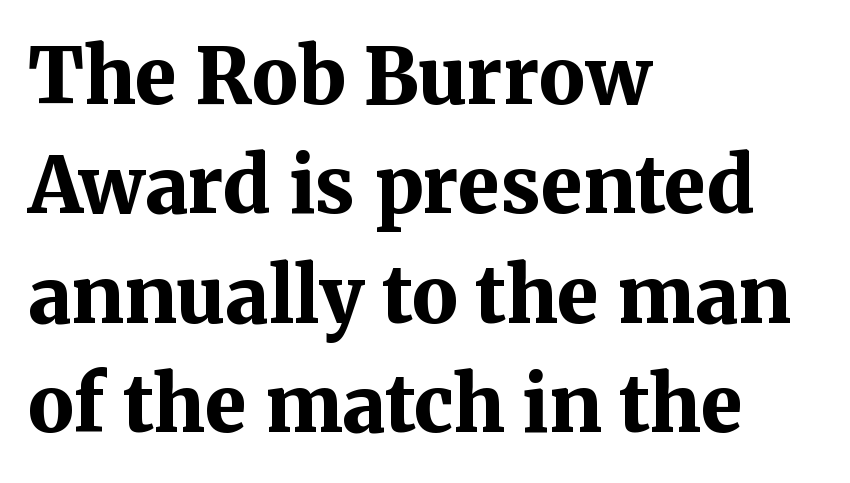
{"serif": "yes", "italic": "no", "bold": "yes", "weight": "bold", "width": "normal", "stroke_contrast": "medium", "x_height": "medium", "monospaced": "no", "underline": "no", "align": "left", "line_spacing": "normal", "line_spacing_ratio": 1.42, "letter_spacing": "normal", "letter_spacing_em": 0.0, "glyph_px": 77}
